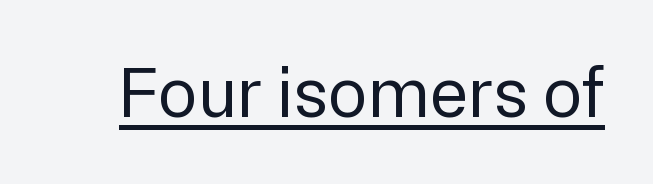
The face used here appears with an underline applied. The strokes are not fattened; the text isn't bold. You can tell from the bare stems that sans-serif type was used. Varying glyph widths throughout — classic text-font behaviour. The axis of the letterforms is exactly vertical. Nothing unusual about the tracking: characters are spaced as the font intends.
